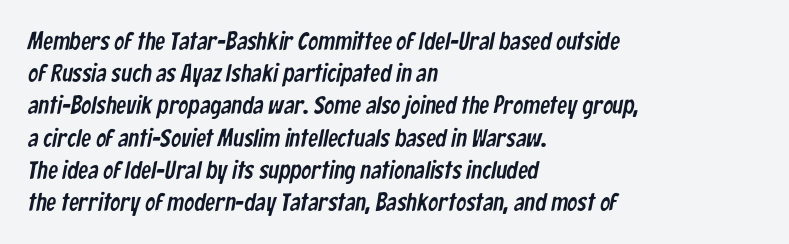
The image shows 25 px text type; set left-aligned, normal line spacing (1.29x), normal letter spacing, not underlined.
